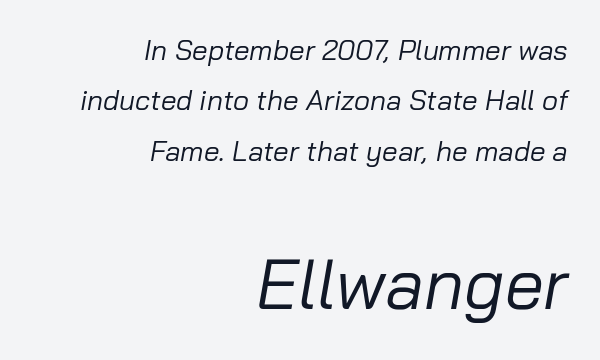
{"italic": "yes", "lean": "right", "slant_degrees": 10, "bold": "no", "weight": "regular", "width": "normal", "stroke_contrast": "low", "x_height": "medium", "monospaced": "no", "underline": "no", "align": "right", "line_spacing_ratio": 1.8, "letter_spacing": "normal", "letter_spacing_em": 0.0, "larger_block": "second", "size_ratio": 2.5, "glyph_px": 70}
